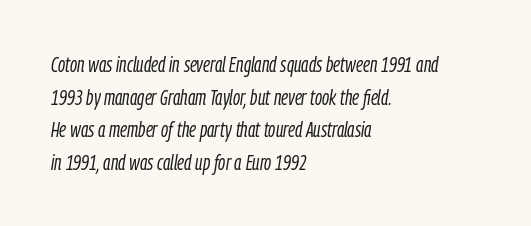
{"italic": "yes", "lean": "right", "slant_degrees": 9, "bold": "no", "underline": "no", "align": "left", "line_spacing": "normal", "line_spacing_ratio": 1.55, "letter_spacing": "normal", "letter_spacing_em": 0.0, "glyph_px": 21}
